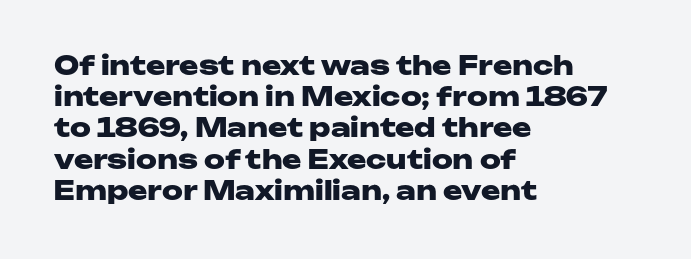
Q: Is the text bold? A: Yes.
Q: Is the text italic (slanted)? A: No, it is upright.
Q: Is the text underlined? A: No.
Q: How is the paragraph aligned? A: Left-aligned.
Q: Is the spacing between letters normal or unusually wide? A: Normal.
